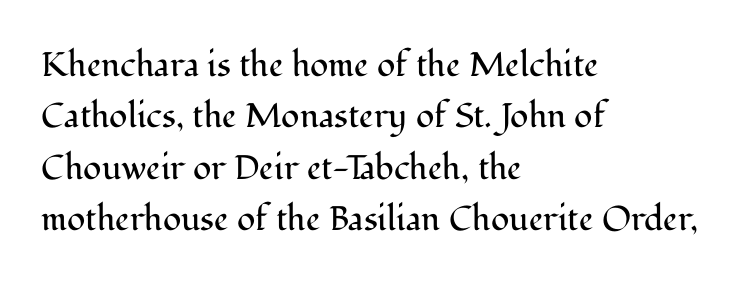
The image shows 34 px regular-weight serif type, upright; set left-aligned, normal line spacing (1.51x), normal letter spacing, not underlined; medium stroke contrast and a medium x-height.
